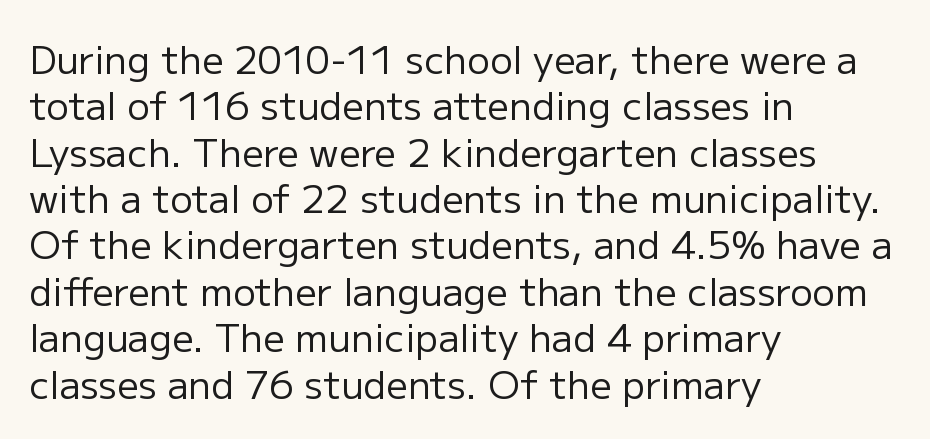
Inter-character spacing is left at the font's built-in metrics. Left-aligned paragraph, ragged on the right. The passage shown is typed in a proportional face where columns would drift. Grotesque or geometric, the face here clearly has no serifs. Characters remain perfectly vertical along every line.
